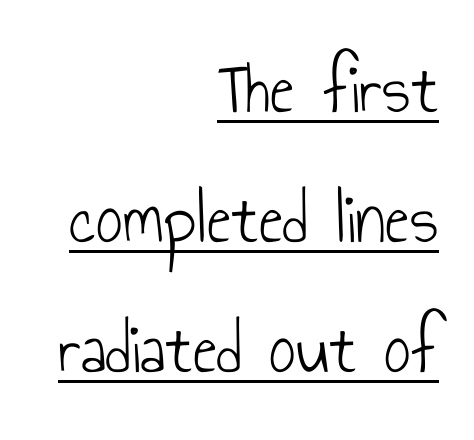
The designer went with a sans here, leaving each stem footless. Every word sits above its own underline. Vertical strokes here are truly vertical. The passage is arranged like a letterhead date or caption credit — flush right. The tracking reads as untouched default to a designer's eye.
